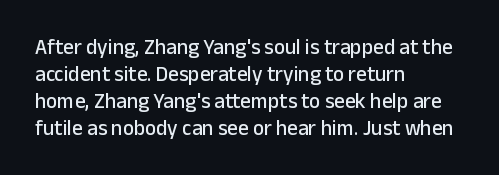
Q: Is the text italic (slanted)? A: No, it is upright.
Q: Is the text underlined? A: No.
Q: How is the paragraph aligned? A: Left-aligned.
Q: Is the spacing between letters normal or unusually wide? A: Normal.
Q: Is the spacing between lines tight, normal or loose? A: Normal.
